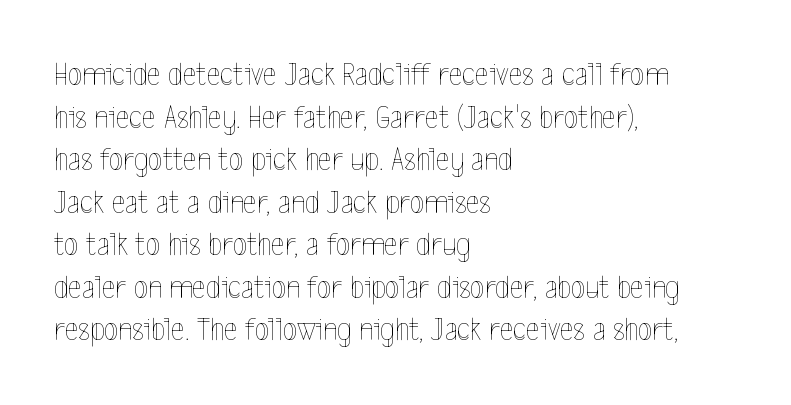
The font's upright variant was chosen for this text. The rag falls on the right side of this text block. Has an underline been added? It has not. Proportional: the letters do not fall into vertical columns.
